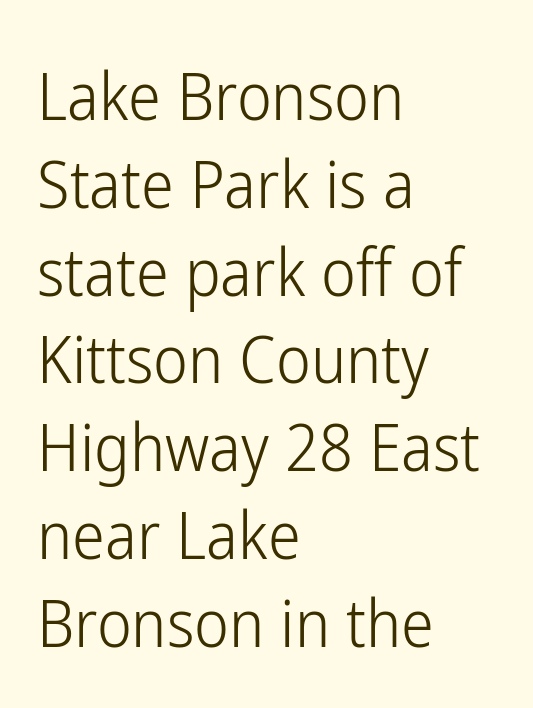
{"serif": "no", "italic": "no", "bold": "no", "weight": "light", "width": "condensed", "stroke_contrast": "low", "x_height": "medium", "monospaced": "no", "underline": "no", "align": "left", "line_spacing": "normal", "line_spacing_ratio": 1.33, "letter_spacing": "normal", "letter_spacing_em": 0.0, "glyph_px": 66}
